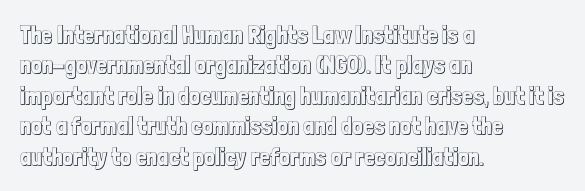
Q: Is the text italic (slanted)? A: No, it is upright.
Q: Is the text underlined? A: No.
Q: How is the paragraph aligned? A: Left-aligned.
Q: Is the spacing between letters normal or unusually wide? A: Normal.
Q: Is the spacing between lines tight, normal or loose? A: Normal.
